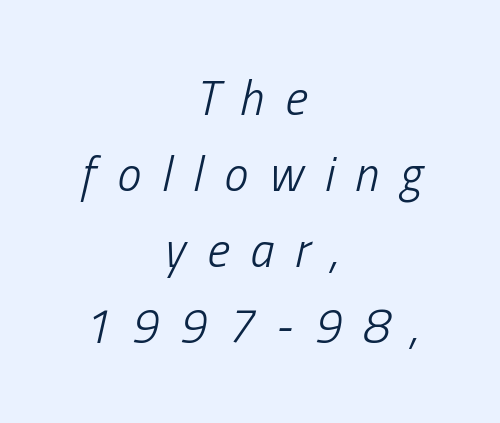
{"italic": "yes", "lean": "right", "slant_degrees": 13, "bold": "no", "weight": "light", "width": "condensed", "stroke_contrast": "low", "x_height": "medium", "monospaced": "no", "underline": "no", "align": "center", "line_spacing": "normal", "line_spacing_ratio": 1.58, "letter_spacing": "wide", "letter_spacing_em": 0.44, "glyph_px": 48}
